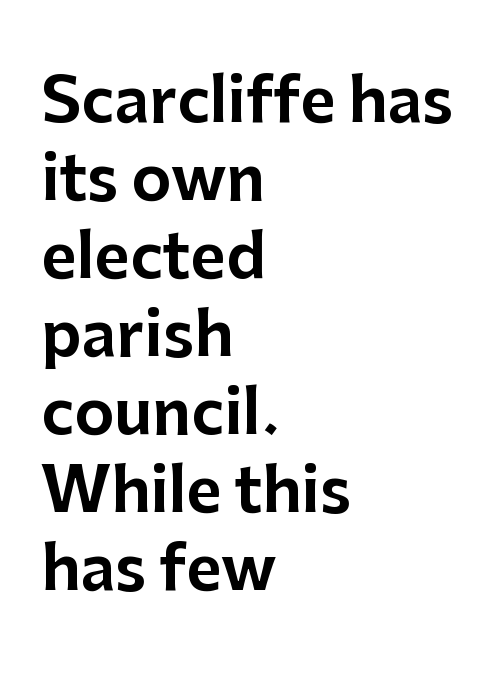
Q: Is the text italic (slanted)? A: No, it is upright.
Q: Is the typeface a serif or a sans-serif typeface? A: Sans-serif.
Q: Is the text underlined? A: No.
Q: How is the paragraph aligned? A: Left-aligned.
Q: Is the spacing between letters normal or unusually wide? A: Normal.
Q: Is the spacing between lines tight, normal or loose? A: Normal.
Q: Width (condensed, normal, or wide)? A: Normal.
Q: Stroke contrast? A: Low.
Q: x-height? A: Medium.
Q: Monospaced? A: No.
